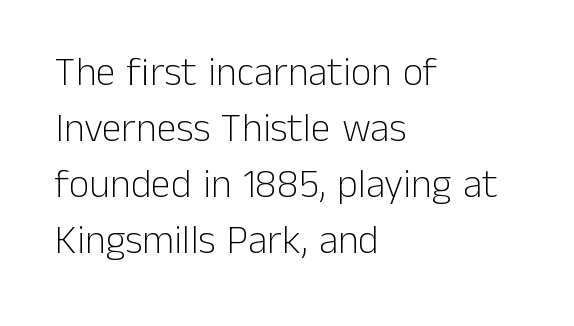
The rag falls on the right side of this text block. Caption: standard tracking, unaltered. Character widths vary here, with narrow letters taking less room than wide ones. A typesetter would mark this as roman, not italic. Is the type heavy? It reads as light-to-regular instead. Students, observe: this is what conventionally led text looks like.
